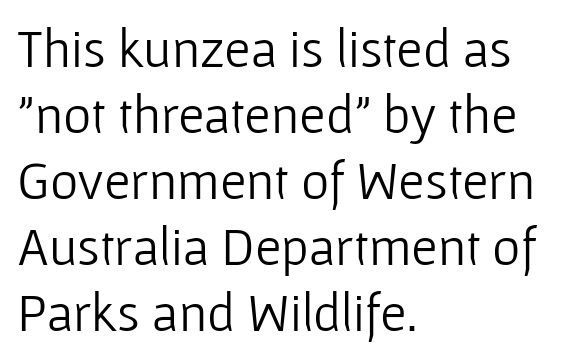
The zone under the glyphs is completely vacant. Posture: straight, roman, zero tilt. Nothing unusual about the tracking: characters are spaced as the font intends. A typesetter would call this proportional, since set widths differ per character. Check where the strokes stop: nothing finishes them off — pure sans. Nothing heavy about these letters — not bold at all.
